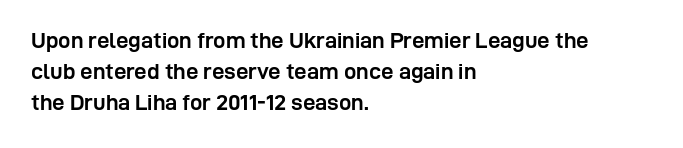
In CSS terms this would be text-align: left. Baseline-to-baseline distance is the conventional proportion of letter height. Notice how the stems are strictly vertical — no italics here. The space beneath each line is pristine and unruled. Spacing between characters is what you'd get straight out of the box. The passage shown is emphatically bold.
